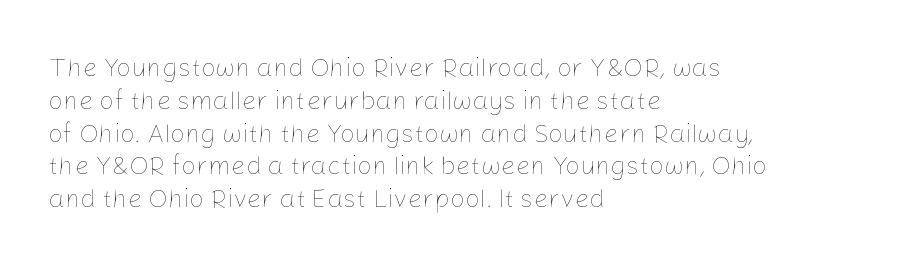
{"italic": "no", "bold": "no", "underline": "no", "align": "left", "line_spacing": "normal", "line_spacing_ratio": 1.26, "letter_spacing": "normal", "letter_spacing_em": 0.0, "glyph_px": 26}
